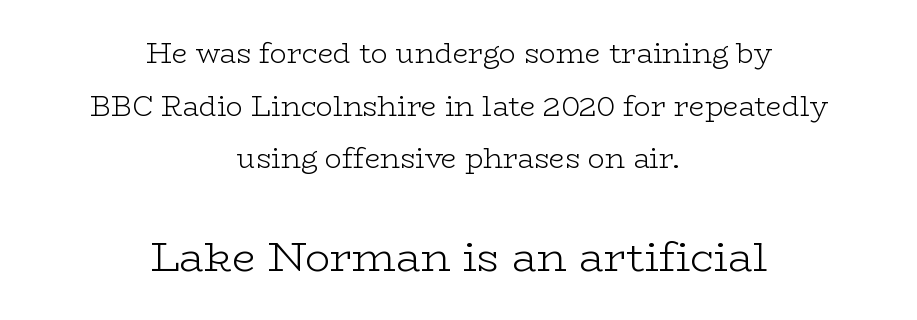
{"serif": "yes", "italic": "no", "bold": "no", "weight": "light", "width": "wide", "stroke_contrast": "low", "x_height": "medium", "monospaced": "no", "underline": "no", "align": "center", "line_spacing_ratio": 1.88, "letter_spacing": "normal", "letter_spacing_em": 0.0, "larger_block": "second", "size_ratio": 1.5, "glyph_px": 42}
